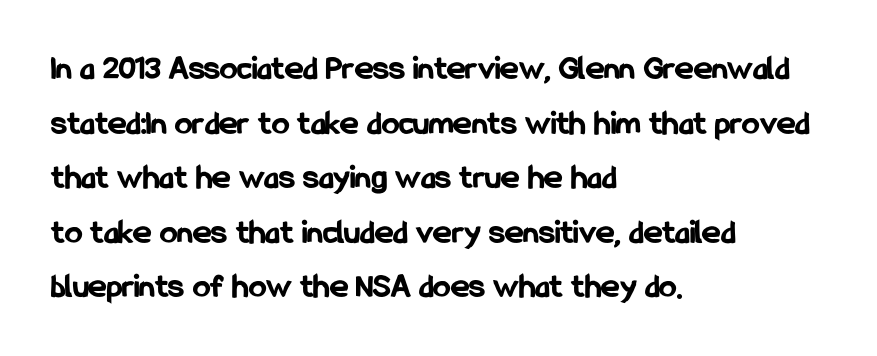
Words float on clear page, feet unadorned. These lines are composed in type without serifs. Students, note that the glyphs here touch the page at normal intervals. Vertically, the passage feels balanced, rows spaced as you'd expect. Quick note: not italic, upright. Horizontally, the lines are justified to the leading edge only.
